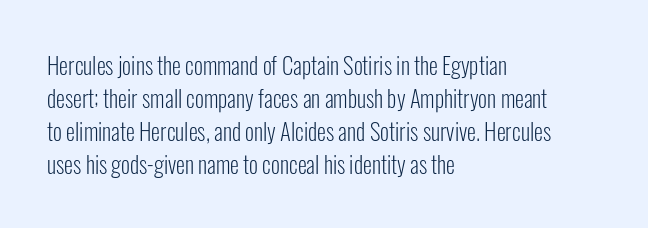
Honestly, the row spacing looks completely unremarkable. Caption: face not bold, strokes unweighted. Posture: vertical. This rendering features lettering with no underline. The setting favours the left margin, as ordinary paragraphs usually do.
